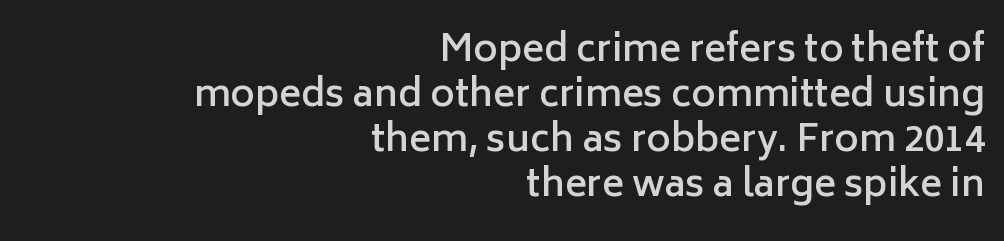
Q: Is the text bold? A: Semi-bold.
Q: Is the text italic (slanted)? A: No, it is upright.
Q: Is the typeface a serif or a sans-serif typeface? A: Sans-serif.
Q: Is the text underlined? A: No.
Q: How is the paragraph aligned? A: Right-aligned.
Q: Is the spacing between letters normal or unusually wide? A: Normal.
Q: Width (condensed, normal, or wide)? A: Normal.
Q: Stroke contrast? A: Low.
Q: x-height? A: Medium.
Q: Monospaced? A: No.
